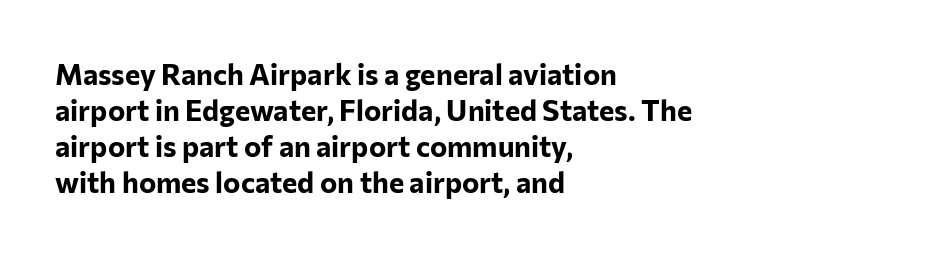
Q: Is the text bold? A: Yes.
Q: Is the text italic (slanted)? A: No, it is upright.
Q: Is the typeface a serif or a sans-serif typeface? A: Sans-serif.
Q: Is the text underlined? A: No.
Q: How is the paragraph aligned? A: Left-aligned.
Q: Is the spacing between letters normal or unusually wide? A: Normal.
Q: Width (condensed, normal, or wide)? A: Normal.
Q: Stroke contrast? A: Low.
Q: x-height? A: Medium.
Q: Monospaced? A: No.
